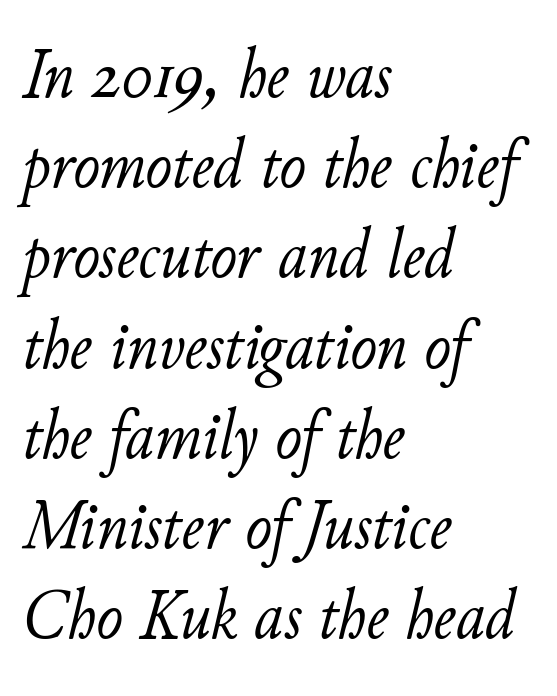
{"italic": "yes", "lean": "right", "slant_degrees": 11, "bold": "no", "weight": "light", "width": "normal", "stroke_contrast": "low", "x_height": "small", "monospaced": "no", "underline": "no", "align": "left", "line_spacing": "normal", "line_spacing_ratio": 1.27, "letter_spacing": "normal", "letter_spacing_em": 0.0, "glyph_px": 71}
